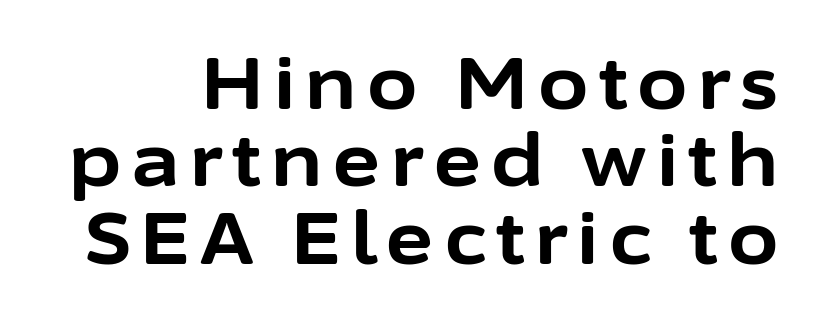
Proportional: the letters do not fall into vertical columns. The letters carry no serifs — their stems end cleanly without finishing strokes. Anything drawn beneath the words? Only blank space. One glance says dense: line gaps are narrower than usual.
